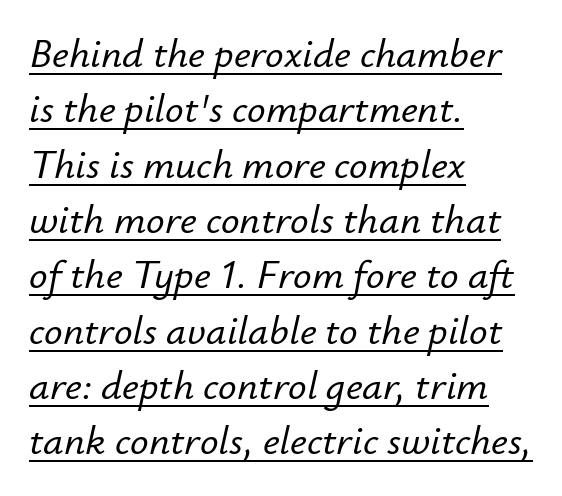
{"italic": "yes", "lean": "right", "slant_degrees": 12, "width": "normal", "stroke_contrast": "low", "x_height": "small", "monospaced": "no", "underline": "yes", "align": "left", "line_spacing": "normal", "line_spacing_ratio": 1.35, "letter_spacing": "normal", "letter_spacing_em": 0.0, "glyph_px": 41}
